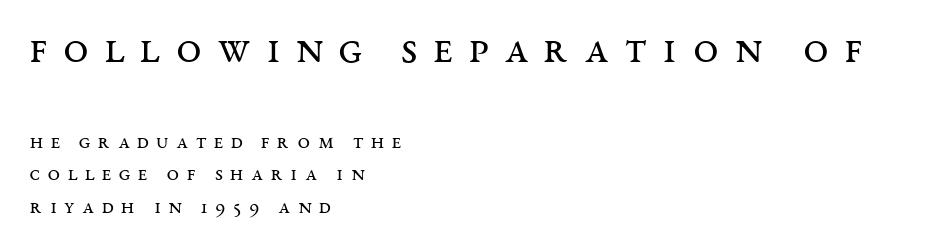
The image shows 45 px regular-weight, wide serif type, upright; set left-aligned, normal line spacing (1.47x), unusually wide letter spacing (+0.34 em), not underlined; the first (top) block is 2.05x larger; medium stroke contrast and a large x-height.
